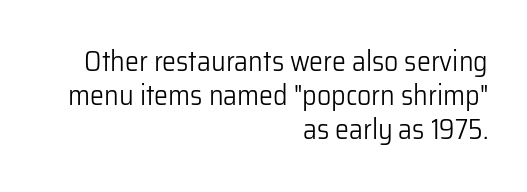
Q: Is the text bold? A: No.
Q: Is the text italic (slanted)? A: No, it is upright.
Q: Is the typeface a serif or a sans-serif typeface? A: Sans-serif.
Q: Is the text underlined? A: No.
Q: How is the paragraph aligned? A: Right-aligned.
Q: Is the spacing between letters normal or unusually wide? A: Normal.
Q: Width (condensed, normal, or wide)? A: Normal.
Q: Stroke contrast? A: Low.
Q: x-height? A: Medium.
Q: Monospaced? A: No.
